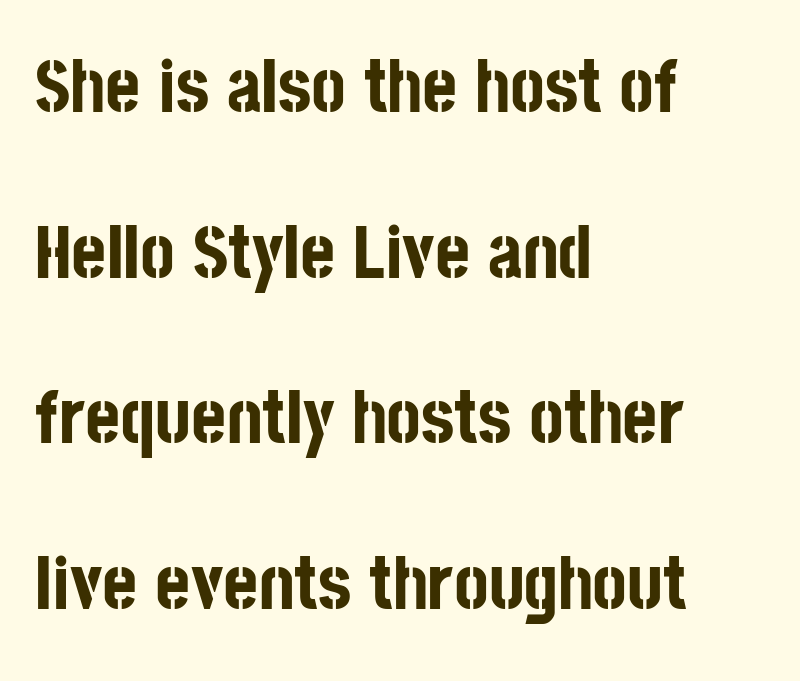
{"serif": "no", "italic": "no", "bold": "yes", "weight": "bold", "width": "condensed", "stroke_contrast": "low", "x_height": "large", "monospaced": "no", "underline": "no", "align": "left", "line_spacing": "loose", "line_spacing_ratio": 2.21, "letter_spacing": "normal", "letter_spacing_em": 0.0, "glyph_px": 75}
